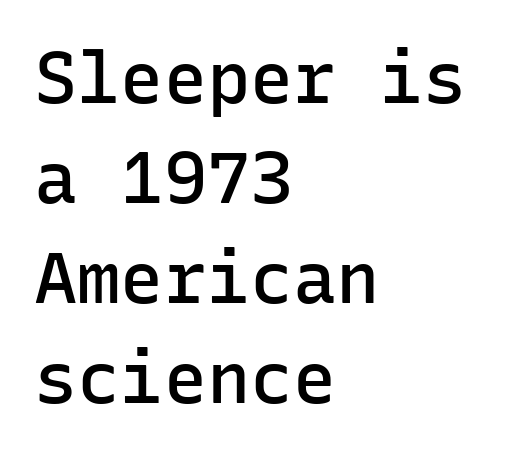
Q: Is the text bold? A: Semi-bold.
Q: Is the text italic (slanted)? A: No, it is upright.
Q: Is the typeface a serif or a sans-serif typeface? A: Sans-serif.
Q: Is the text underlined? A: No.
Q: How is the paragraph aligned? A: Left-aligned.
Q: Is the spacing between letters normal or unusually wide? A: Normal.
Q: Is the spacing between lines tight, normal or loose? A: Normal.
Q: Width (condensed, normal, or wide)? A: Normal.
Q: Stroke contrast? A: Low.
Q: x-height? A: Medium.
Q: Monospaced? A: Yes.
